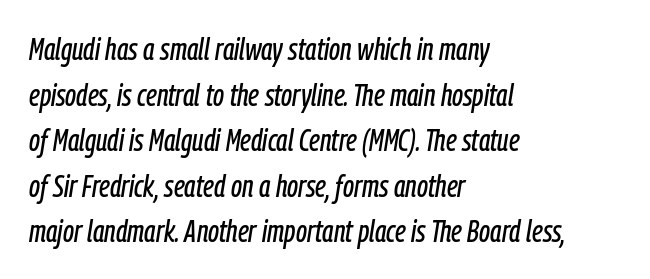
Normally led — the rows are evenly, conventionally spaced. You could not count columns in this text — the font is proportionally spaced. The passage is arranged the way most books set body copy — flush left. This is oblique type, the kind used for emphasis or titles. Tracking here is standard; glyphs follow each other at the usual distance.
